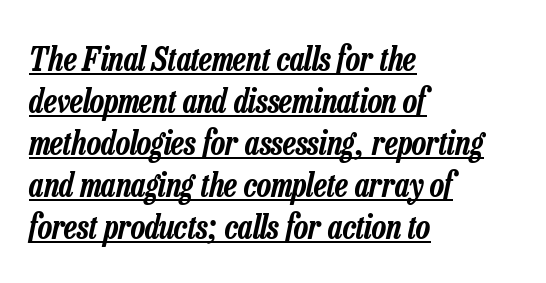
The image shows 33 px condensed type, italic (leaning right); set left-aligned, normal line spacing (1.27x), normal letter spacing, underlined; low stroke contrast and a medium x-height.
